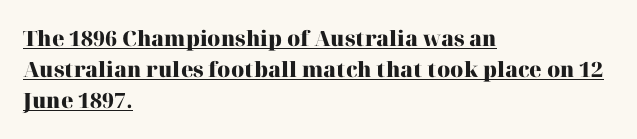
Which margin do the lines hug? The left one — the right edge is uneven. Honestly, the letter spacing is just normal — you wouldn't notice it. The characters look thick and weighty, a clear bold. Somebody hit Ctrl+U on this one — the words are underlined. Rendered with straight, roman letterforms.
